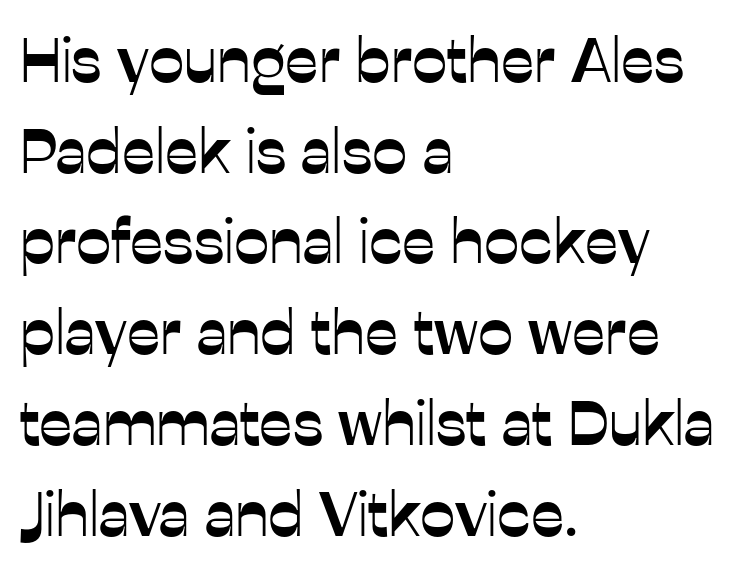
The image shows 63 px sans-serif type, upright; set left-aligned, normal line spacing (1.44x), normal letter spacing, not underlined; low stroke contrast and a medium x-height.
